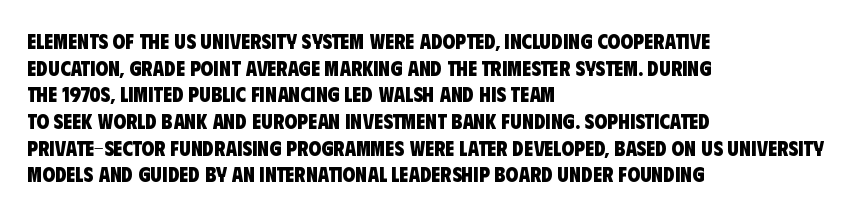
{"bold": "yes", "underline": "no", "align": "left", "line_spacing": "normal", "line_spacing_ratio": 1.27, "letter_spacing": "normal", "letter_spacing_em": 0.0, "glyph_px": 21}
